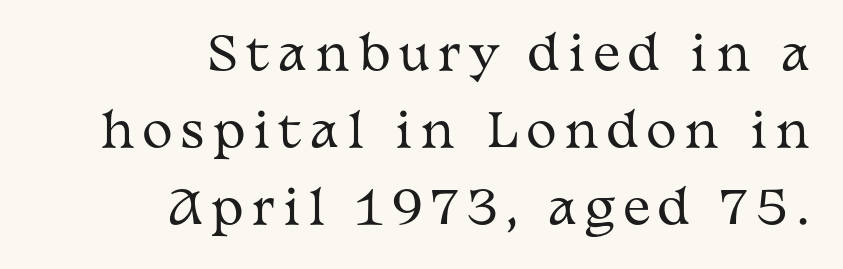
Q: Is the text bold? A: No.
Q: Is the text italic (slanted)? A: No, it is upright.
Q: Is the typeface a serif or a sans-serif typeface? A: Serif.
Q: Is the text underlined? A: No.
Q: How is the paragraph aligned? A: Right-aligned.
Q: Is the spacing between lines tight, normal or loose? A: Normal.
Q: Width (condensed, normal, or wide)? A: Wide.
Q: Stroke contrast? A: Medium.
Q: x-height? A: Medium.
Q: Monospaced? A: No.
